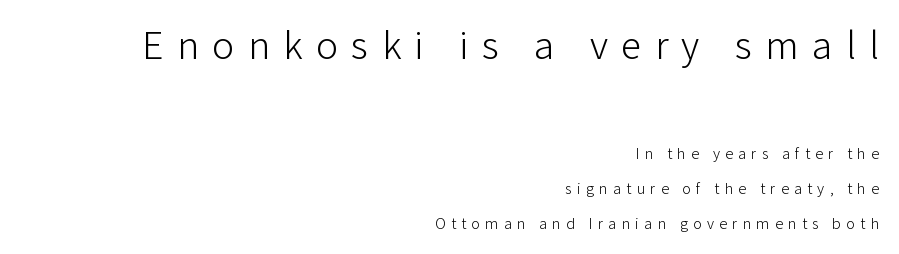
The image shows 41 px light sans-serif type, upright; set right-aligned, loose line spacing (2.2x), unusually wide letter spacing (+0.33 em), not underlined; the first (top) block is 2.56x larger; low stroke contrast and a medium x-height.
